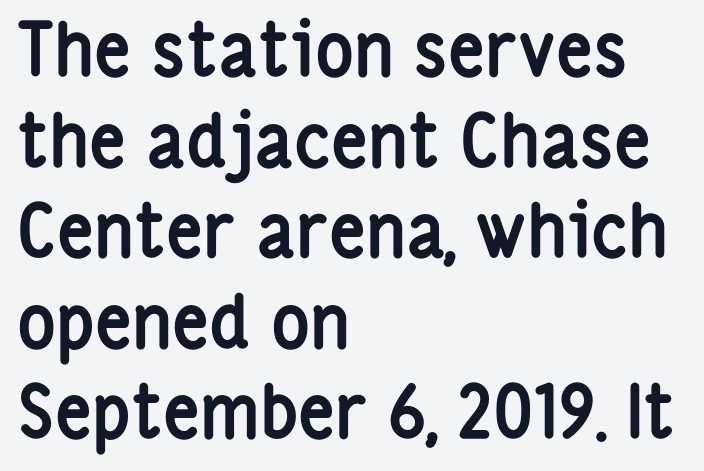
The image shows 73 px semibold, condensed sans-serif type, upright; set left-aligned, line spacing 1.24x, normal letter spacing, not underlined; low stroke contrast and a medium x-height.
